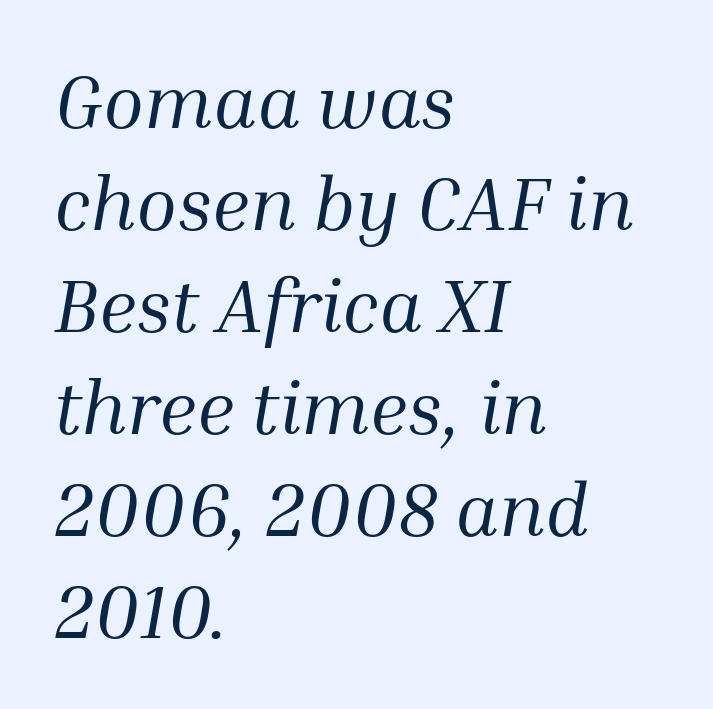
Q: Is the text bold? A: No.
Q: Is the text italic (slanted)? A: Yes, it leans right by about 10 degrees.
Q: Is the typeface a serif or a sans-serif typeface? A: Serif.
Q: Is the text underlined? A: No.
Q: How is the paragraph aligned? A: Left-aligned.
Q: Is the spacing between letters normal or unusually wide? A: Normal.
Q: Is the spacing between lines tight, normal or loose? A: Normal.
Q: Width (condensed, normal, or wide)? A: Normal.
Q: Stroke contrast? A: Medium.
Q: x-height? A: Medium.
Q: Monospaced? A: No.
